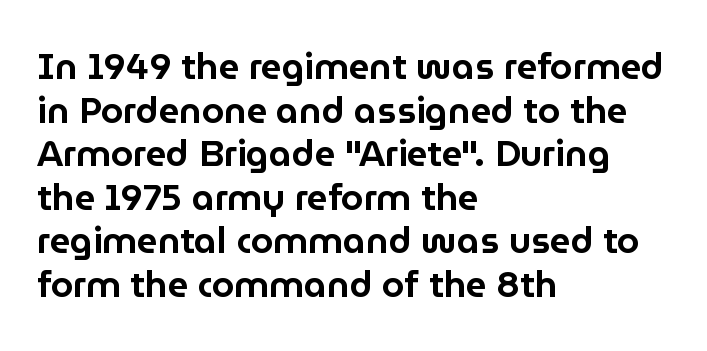
Examine the stroke ends and you'll find no serifs. This sample has the flowing, uneven cadence of proportional lettering. In terms of posture, this sample is upright. The rag falls on the right side of this text block. Inter-character spacing is left at the font's built-in metrics.
